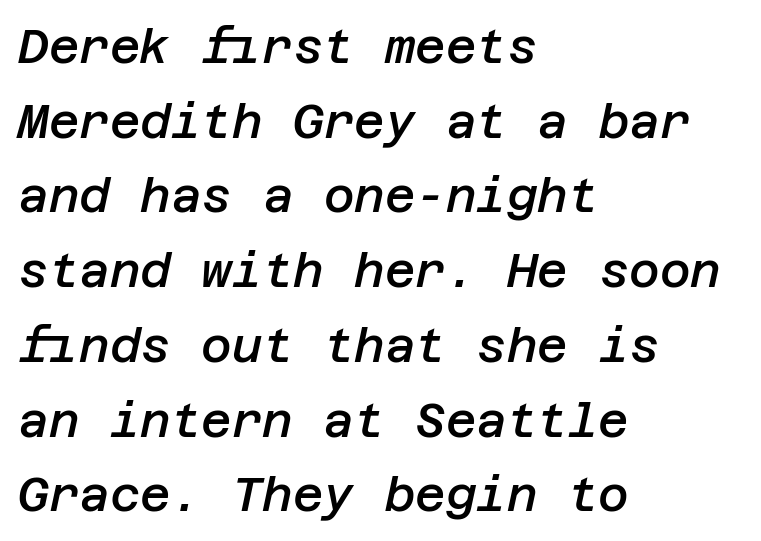
{"italic": "yes", "lean": "right", "slant_degrees": 12, "bold": "semi", "weight": "semibold", "width": "normal", "stroke_contrast": "low", "x_height": "large", "underline": "no", "align": "left", "line_spacing": "normal", "line_spacing_ratio": 1.59, "letter_spacing": "normal", "letter_spacing_em": 0.0, "glyph_px": 47}
